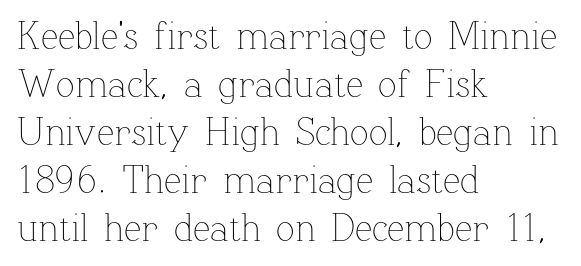
The image shows 39 px thin type, upright; set left-aligned, line spacing 1.23x, normal letter spacing, not underlined; low stroke contrast and a medium x-height.
